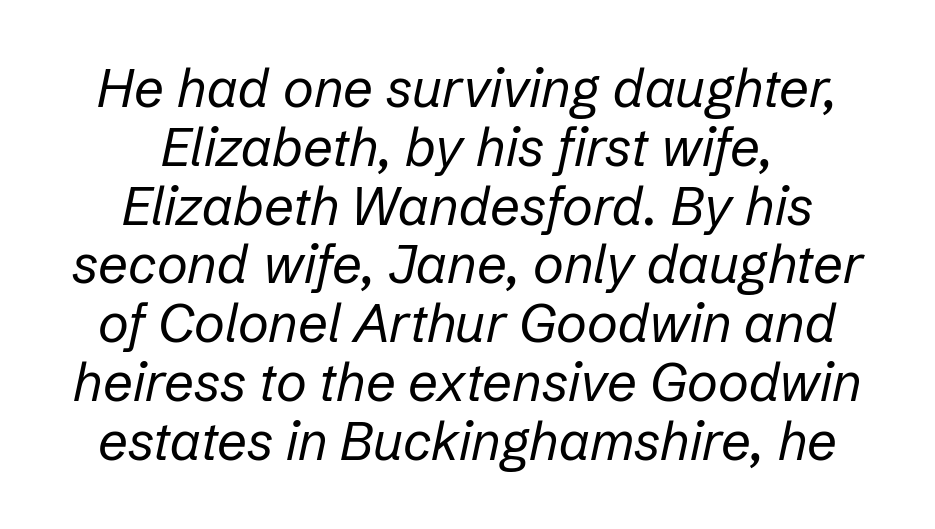
Q: Is the text bold? A: No.
Q: Is the text italic (slanted)? A: Yes, it leans right by about 12 degrees.
Q: Is the text underlined? A: No.
Q: How is the paragraph aligned? A: Centered.
Q: Is the spacing between letters normal or unusually wide? A: Normal.
Q: Is the spacing between lines tight, normal or loose? A: Tight.
Q: Width (condensed, normal, or wide)? A: Normal.
Q: Stroke contrast? A: Low.
Q: x-height? A: Medium.
Q: Monospaced? A: No.
